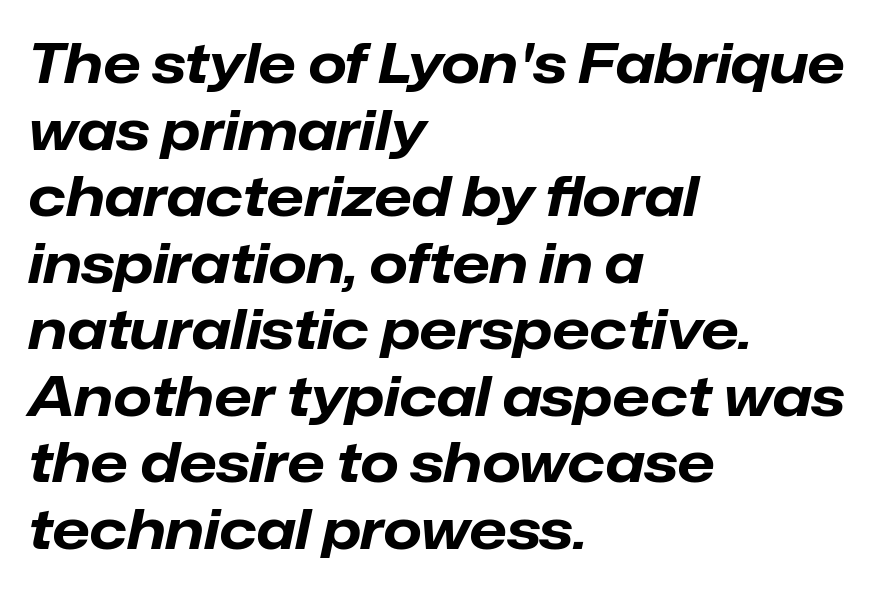
{"italic": "yes", "lean": "right", "slant_degrees": 12, "bold": "yes", "weight": "bold", "width": "normal", "stroke_contrast": "low", "x_height": "medium", "monospaced": "no", "underline": "no", "align": "left", "line_spacing_ratio": 1.21, "letter_spacing": "normal", "letter_spacing_em": 0.0, "glyph_px": 55}
